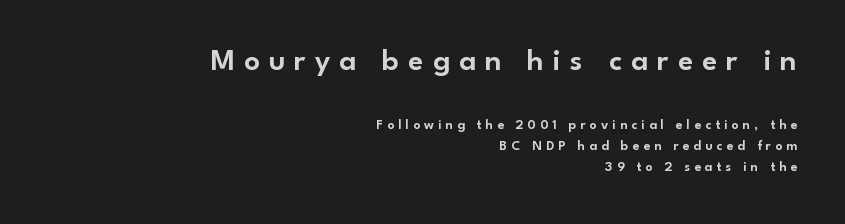
{"serif": "no", "italic": "no", "width": "normal", "stroke_contrast": "low", "x_height": "small", "monospaced": "no", "underline": "no", "align": "right", "line_spacing": "normal", "line_spacing_ratio": 1.5, "letter_spacing": "wide", "letter_spacing_em": 0.29, "larger_block": "first", "size_ratio": 2.21, "glyph_px": 31}
